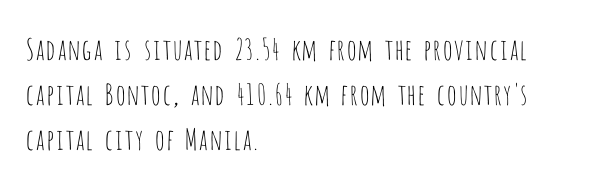
The image shows 29 px thin, condensed sans-serif type, upright; set left-aligned, normal line spacing (1.56x), normal letter spacing, not underlined; low stroke contrast and a large x-height.
